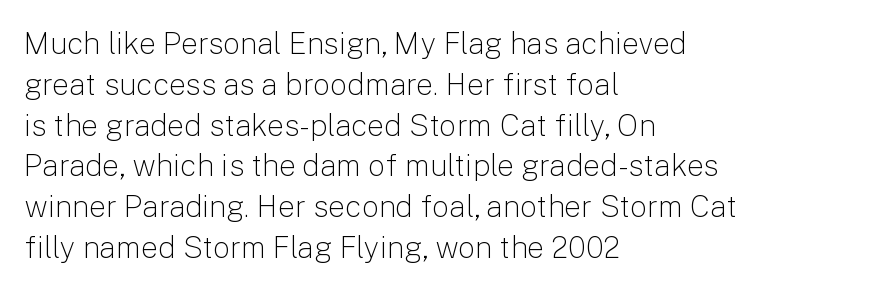
The baseline area is clear. Quick note: interline space is typical. This is roman type, the default non-slanted kind. The lines in this sample share a left origin and differ only in where they stop. Each letter keeps its own natural width here, so spacing adapts to shape.
